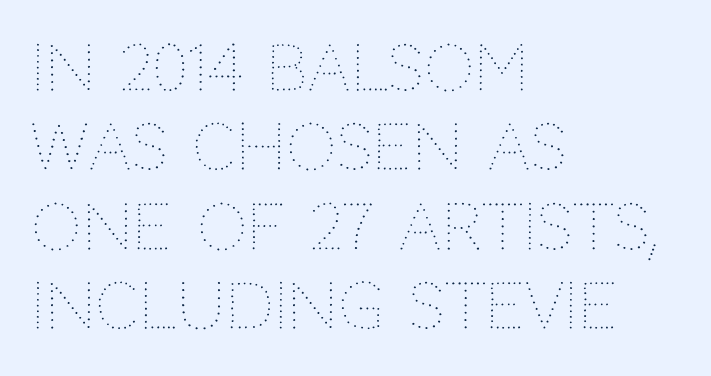
{"italic": "no", "bold": "no", "weight": "thin", "width": "normal", "stroke_contrast": "medium", "x_height": "large", "monospaced": "no", "underline": "no", "align": "left", "line_spacing": "normal", "line_spacing_ratio": 1.26, "letter_spacing": "normal", "letter_spacing_em": 0.0, "glyph_px": 63}
